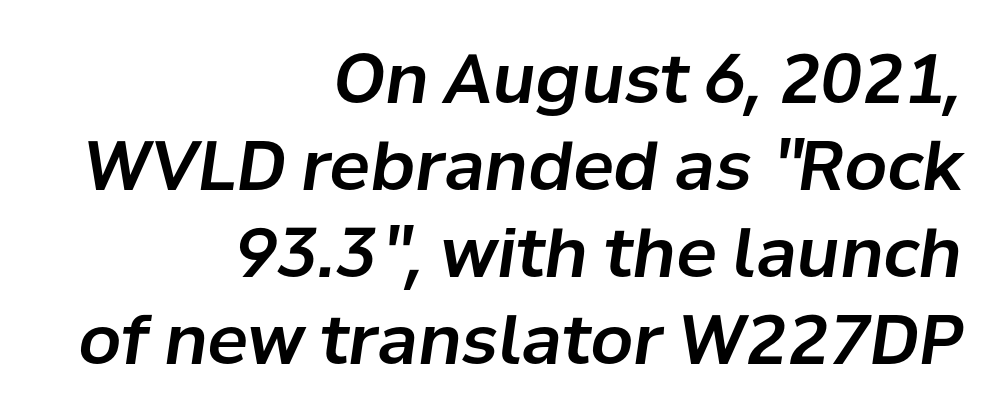
The image shows 68 px text type, italic (leaning right); set right-aligned, normal line spacing (1.28x), normal letter spacing, not underlined; low stroke contrast and a medium x-height.
